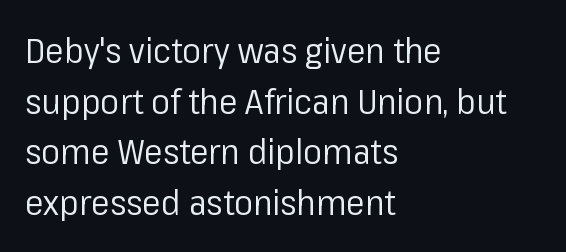
Q: Is the text bold? A: No.
Q: Is the text italic (slanted)? A: No, it is upright.
Q: Is the typeface a serif or a sans-serif typeface? A: Sans-serif.
Q: Is the text underlined? A: No.
Q: How is the paragraph aligned? A: Left-aligned.
Q: Is the spacing between letters normal or unusually wide? A: Normal.
Q: Is the spacing between lines tight, normal or loose? A: Normal.
Q: Width (condensed, normal, or wide)? A: Normal.
Q: Stroke contrast? A: Low.
Q: x-height? A: Medium.
Q: Monospaced? A: No.
